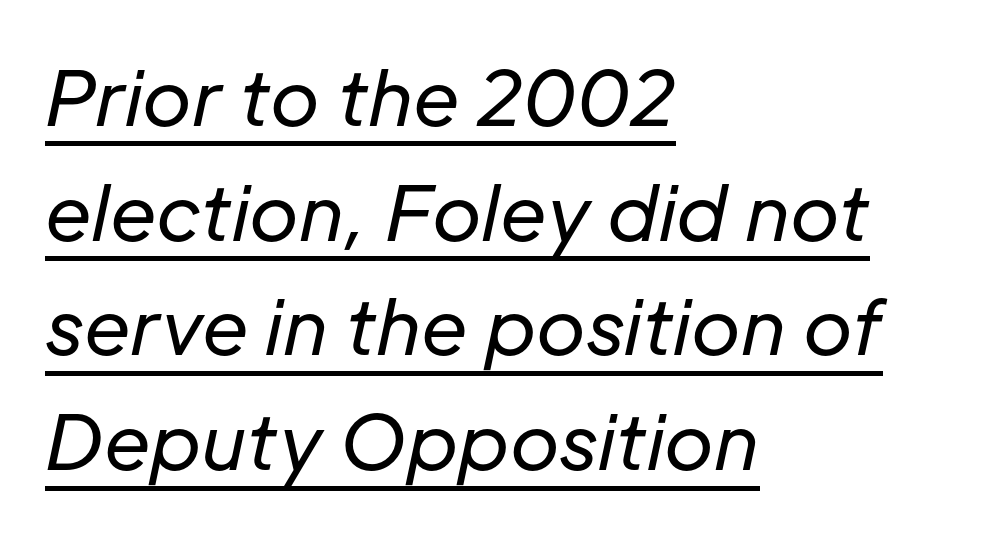
{"italic": "yes", "lean": "right", "slant_degrees": 12, "bold": "no", "weight": "regular", "width": "normal", "stroke_contrast": "low", "x_height": "medium", "monospaced": "no", "underline": "yes", "align": "left", "line_spacing": "normal", "line_spacing_ratio": 1.53, "letter_spacing": "normal", "letter_spacing_em": 0.0, "glyph_px": 75}
